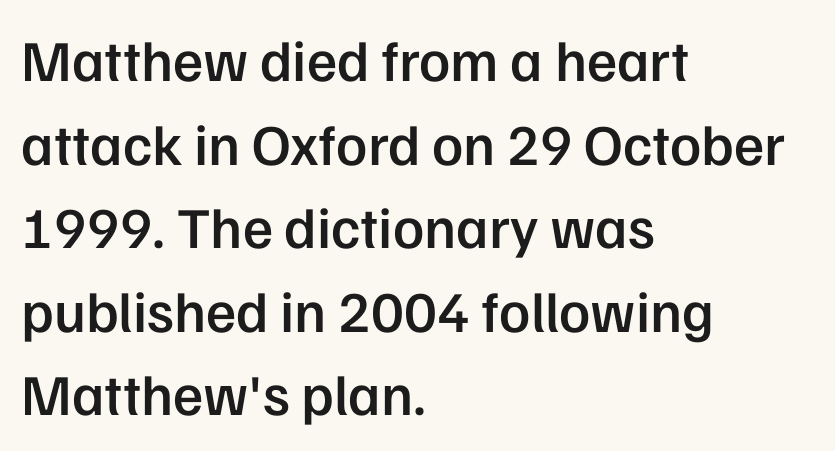
Q: Is the text bold? A: Semi-bold.
Q: Is the text italic (slanted)? A: No, it is upright.
Q: Is the typeface a serif or a sans-serif typeface? A: Sans-serif.
Q: Is the text underlined? A: No.
Q: How is the paragraph aligned? A: Left-aligned.
Q: Is the spacing between letters normal or unusually wide? A: Normal.
Q: Is the spacing between lines tight, normal or loose? A: Normal.
Q: Width (condensed, normal, or wide)? A: Normal.
Q: Stroke contrast? A: Low.
Q: x-height? A: Medium.
Q: Monospaced? A: No.
